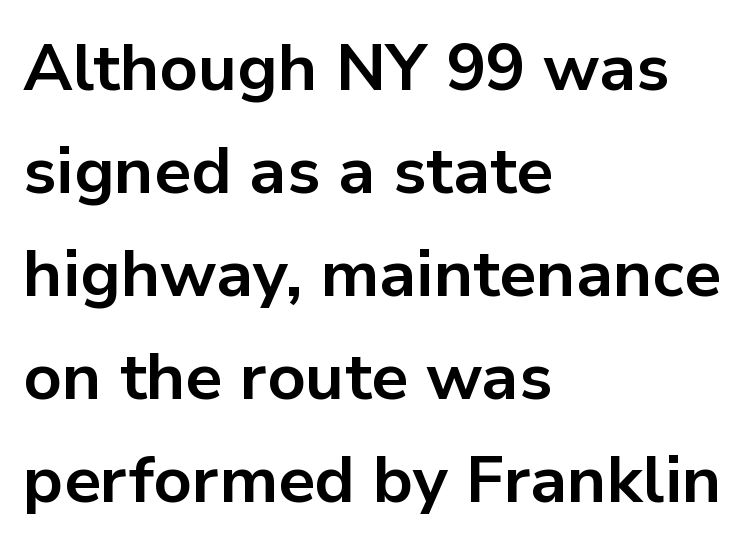
The image shows 66 px bold sans-serif type, upright; set left-aligned, normal line spacing (1.56x), normal letter spacing, not underlined; low stroke contrast and a medium x-height.
